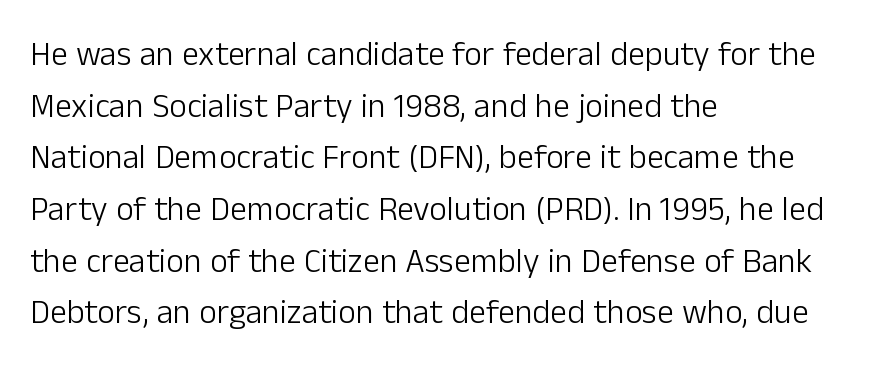
Q: Is the text bold? A: No.
Q: Is the text italic (slanted)? A: No, it is upright.
Q: Is the typeface a serif or a sans-serif typeface? A: Sans-serif.
Q: Is the text underlined? A: No.
Q: How is the paragraph aligned? A: Left-aligned.
Q: Is the spacing between letters normal or unusually wide? A: Normal.
Q: Is the spacing between lines tight, normal or loose? A: Normal.
Q: Width (condensed, normal, or wide)? A: Normal.
Q: Stroke contrast? A: Low.
Q: x-height? A: Medium.
Q: Monospaced? A: No.
